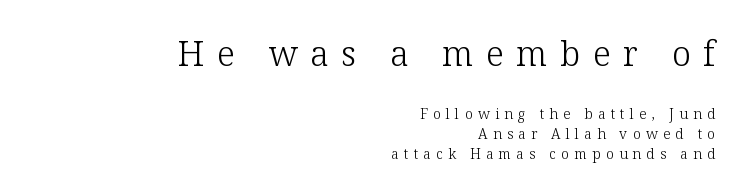
The image shows 34 px light serif type, upright; set right-aligned, normal line spacing (1.42x), unusually wide letter spacing (+0.37 em), not underlined; the first (top) block is 2.43x larger; low stroke contrast and a medium x-height.
